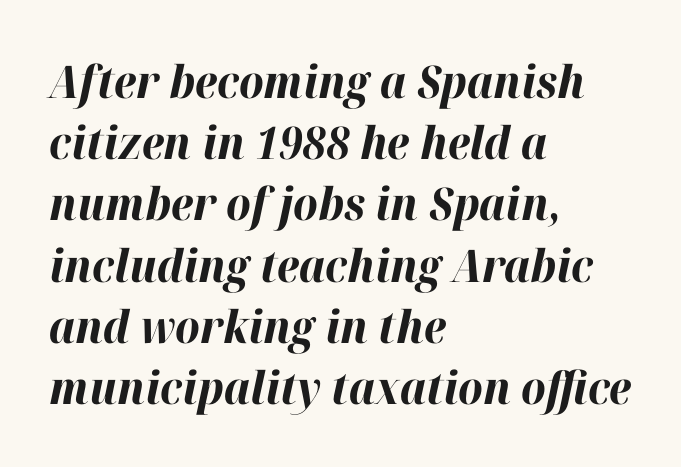
{"italic": "yes", "lean": "right", "slant_degrees": 12, "bold": "yes", "weight": "bold", "width": "normal", "stroke_contrast": "high", "x_height": "medium", "monospaced": "no", "underline": "no", "align": "left", "line_spacing": "normal", "line_spacing_ratio": 1.36, "letter_spacing": "normal", "letter_spacing_em": 0.0, "glyph_px": 45}
